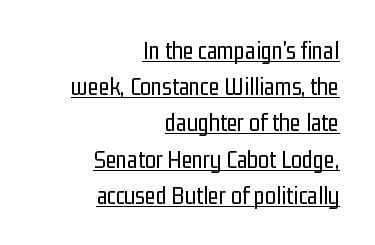
The image shows 25 px text type, upright; set right-aligned, normal line spacing (1.45x), normal letter spacing, underlined.
